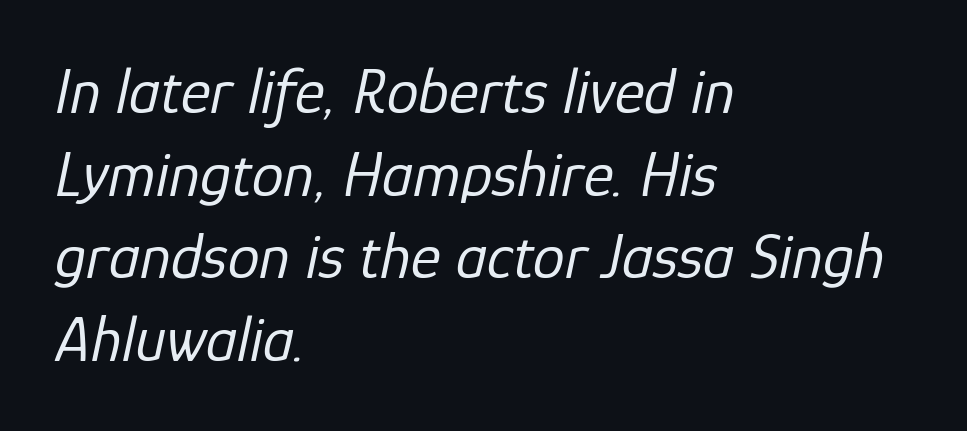
A normal amount of white space separates one row of letters from the next. Characters are canted at an angle relative to the baseline's perpendicular. Caption: multi-line text, flush left, ragged right. The type is set solid horizontally, with unmodified tracking.
